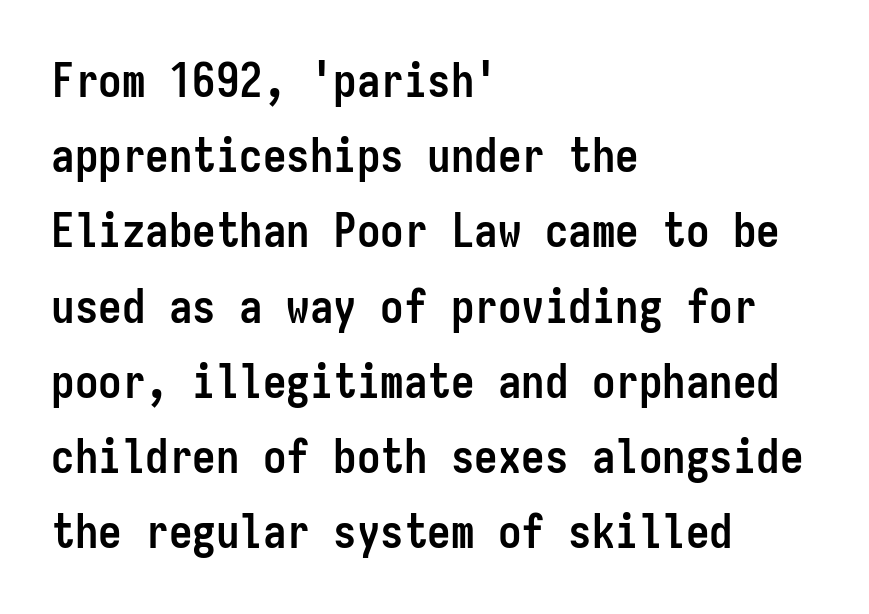
The image shows 47 px semibold, condensed sans-serif type, upright, monospaced; set left-aligned, normal line spacing (1.6x), normal letter spacing, not underlined; low stroke contrast and a medium x-height.
